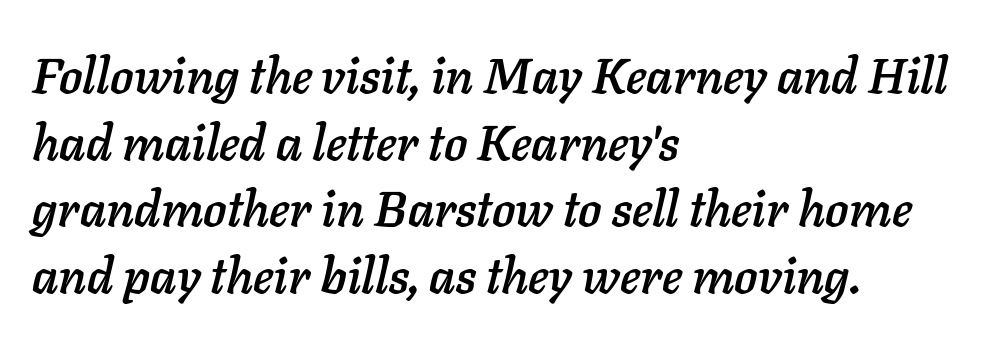
These lines stack with their left ends in a neat column. The space beneath each line is pristine and unruled. Here the glyphs are tracked normally, forming tight word shapes. The passage shown is typed in a proportional face where columns would drift. A typesetter would call this leading conventional body-copy spacing.
